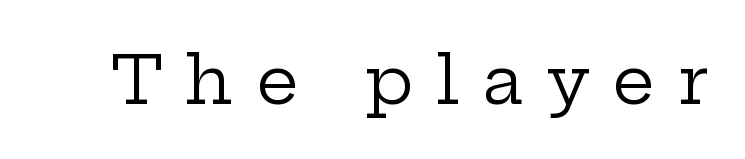
Q: Is the text bold? A: No.
Q: Is the text italic (slanted)? A: No, it is upright.
Q: Is the typeface a serif or a sans-serif typeface? A: Serif.
Q: Is the text underlined? A: No.
Q: Is the spacing between letters normal or unusually wide? A: Unusually wide.
Q: Width (condensed, normal, or wide)? A: Wide.
Q: Stroke contrast? A: Low.
Q: x-height? A: Medium.
Q: Monospaced? A: No.
